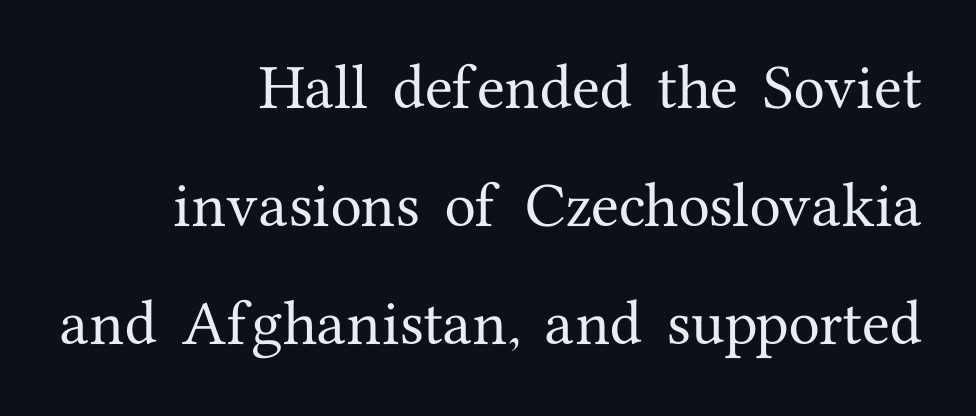
Q: Is the text italic (slanted)? A: No, it is upright.
Q: Is the typeface a serif or a sans-serif typeface? A: Serif.
Q: Is the text underlined? A: No.
Q: How is the paragraph aligned? A: Right-aligned.
Q: Is the spacing between letters normal or unusually wide? A: Normal.
Q: Is the spacing between lines tight, normal or loose? A: Loose.
Q: Width (condensed, normal, or wide)? A: Normal.
Q: Stroke contrast? A: Medium.
Q: x-height? A: Medium.
Q: Monospaced? A: No.
